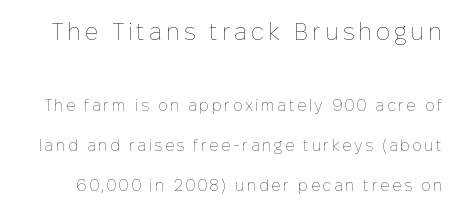
The image shows 24 px text type, upright; set loose line spacing (2.47x), not underlined; the first (top) block is 1.5x larger.
